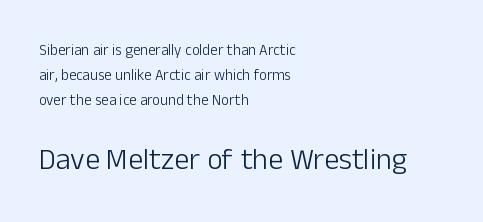
The image shows 30 px light sans-serif type, upright; set left-aligned, normal line spacing (1.67x), normal letter spacing, not underlined; the second (bottom) block is 2.0x larger; low stroke contrast and a medium x-height.
